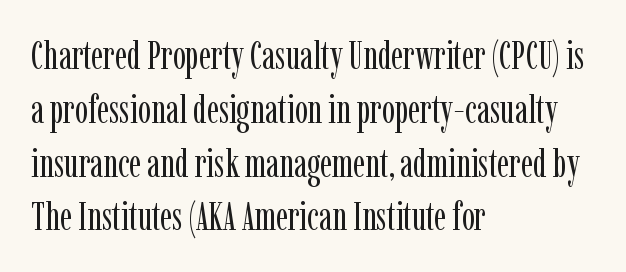
Q: Is the text bold? A: No.
Q: Is the text italic (slanted)? A: No, it is upright.
Q: Is the typeface a serif or a sans-serif typeface? A: Serif.
Q: Is the text underlined? A: No.
Q: How is the paragraph aligned? A: Left-aligned.
Q: Is the spacing between letters normal or unusually wide? A: Normal.
Q: Is the spacing between lines tight, normal or loose? A: Normal.
Q: Width (condensed, normal, or wide)? A: Condensed.
Q: Stroke contrast? A: Low.
Q: x-height? A: Medium.
Q: Monospaced? A: No.
